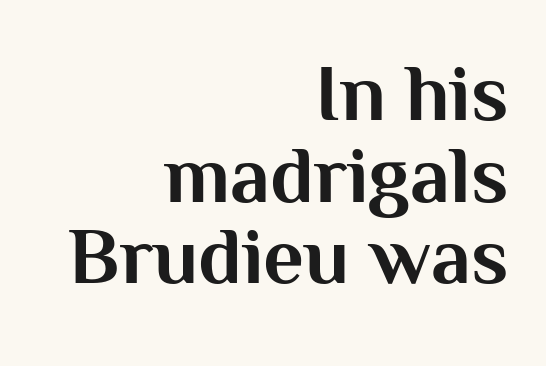
The image shows 80 px bold sans-serif type, upright; set right-aligned, tight line spacing (1.02x), normal letter spacing, not underlined; medium stroke contrast and a medium x-height.
